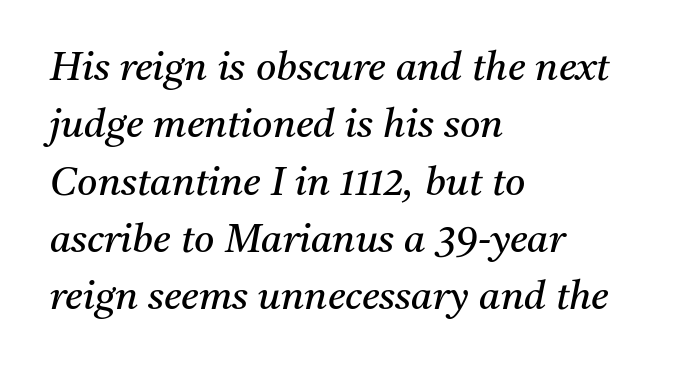
{"serif": "yes", "italic": "yes", "lean": "right", "slant_degrees": 11, "bold": "no", "weight": "regular", "width": "normal", "stroke_contrast": "medium", "x_height": "medium", "monospaced": "no", "underline": "no", "align": "left", "line_spacing": "normal", "line_spacing_ratio": 1.47, "letter_spacing": "normal", "letter_spacing_em": 0.0, "glyph_px": 39}
